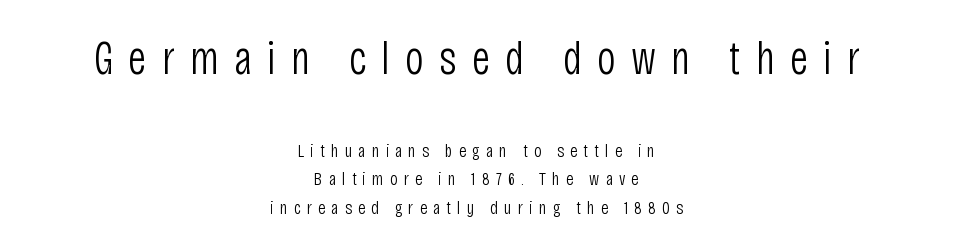
Q: Is the text bold? A: No.
Q: Is the text italic (slanted)? A: No, it is upright.
Q: Is the typeface a serif or a sans-serif typeface? A: Sans-serif.
Q: Is the text underlined? A: No.
Q: How is the paragraph aligned? A: Centered.
Q: Is the spacing between letters normal or unusually wide? A: Unusually wide.
Q: Is the spacing between lines tight, normal or loose? A: Normal.
Q: Which block of text is set in a larger size, the first (top) or the second (bottom)? A: The first (top) one.
Q: Width (condensed, normal, or wide)? A: Condensed.
Q: Stroke contrast? A: Low.
Q: x-height? A: Large.
Q: Monospaced? A: No.
